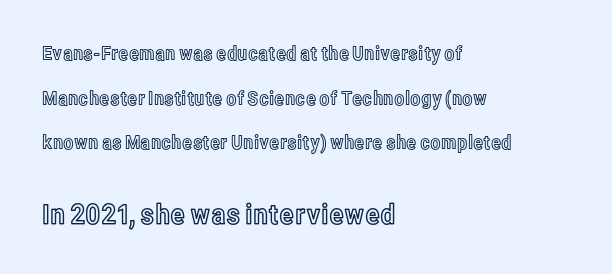
Q: Is the text italic (slanted)? A: No, it is upright.
Q: Is the text underlined? A: No.
Q: How is the paragraph aligned? A: Left-aligned.
Q: Is the spacing between letters normal or unusually wide? A: Normal.
Q: Is the spacing between lines tight, normal or loose? A: Loose.
Q: Which block of text is set in a larger size, the first (top) or the second (bottom)? A: The second (bottom) one.
Q: Width (condensed, normal, or wide)? A: Condensed.
Q: x-height? A: Medium.
Q: Monospaced? A: No.
